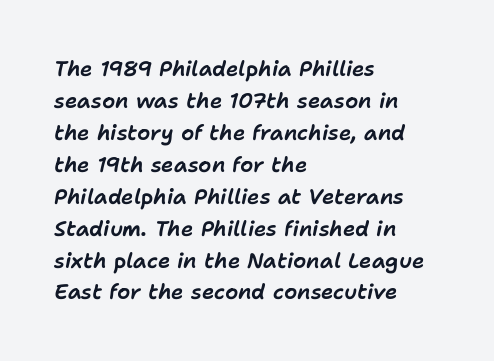
There is no visible air inserted between adjacent glyphs. Clear beneath every line of the passage. Reading down the block, your eye returns to a fixed left position each line. The axis of the letterforms is tilted away from vertical. The lines sit at an ordinary, default distance from one another.
